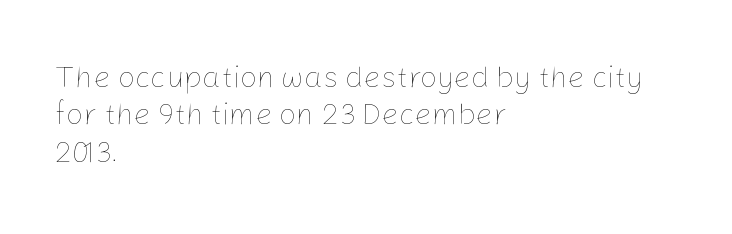
{"italic": "no", "bold": "no", "weight": "thin", "width": "normal", "stroke_contrast": "low", "x_height": "medium", "monospaced": "no", "underline": "no", "align": "left", "line_spacing": "normal", "line_spacing_ratio": 1.25, "letter_spacing": "normal", "letter_spacing_em": 0.0, "glyph_px": 30}
